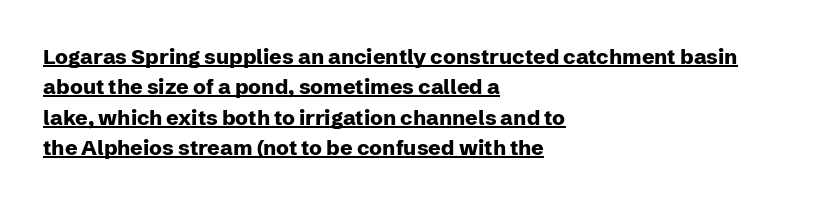
A continuous stroke trails under the words, as in a hyperlink. Reading down the block, your eye returns to a fixed left position each line. No extra tracking has been applied to these lines. The letters stand straight up with perfectly vertical stems.
